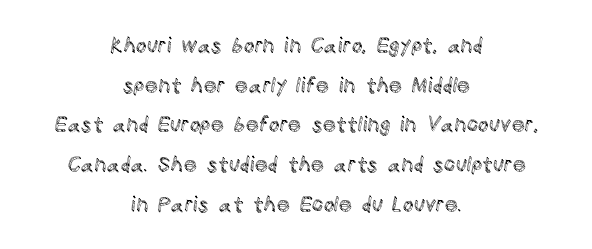
{"underline": "no", "align": "center", "line_spacing_ratio": 1.89, "letter_spacing": "normal", "letter_spacing_em": 0.0, "glyph_px": 21}
